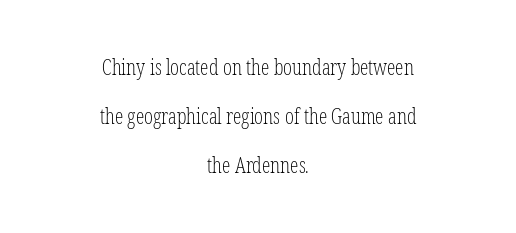
Q: Is the text bold? A: No.
Q: Is the text italic (slanted)? A: No, it is upright.
Q: Is the text underlined? A: No.
Q: How is the paragraph aligned? A: Centered.
Q: Is the spacing between letters normal or unusually wide? A: Normal.
Q: Is the spacing between lines tight, normal or loose? A: Loose.
